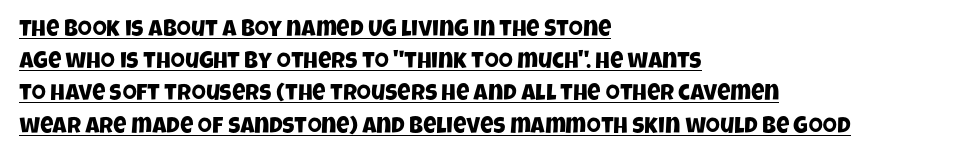
Q: Is the text underlined? A: Yes.
Q: How is the paragraph aligned? A: Left-aligned.
Q: Is the spacing between letters normal or unusually wide? A: Normal.
Q: Is the spacing between lines tight, normal or loose? A: Normal.
